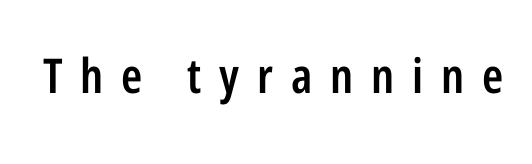
The image shows 48 px semibold, condensed sans-serif type, upright; set unusually wide letter spacing (+0.37 em), not underlined; low stroke contrast and a medium x-height.
